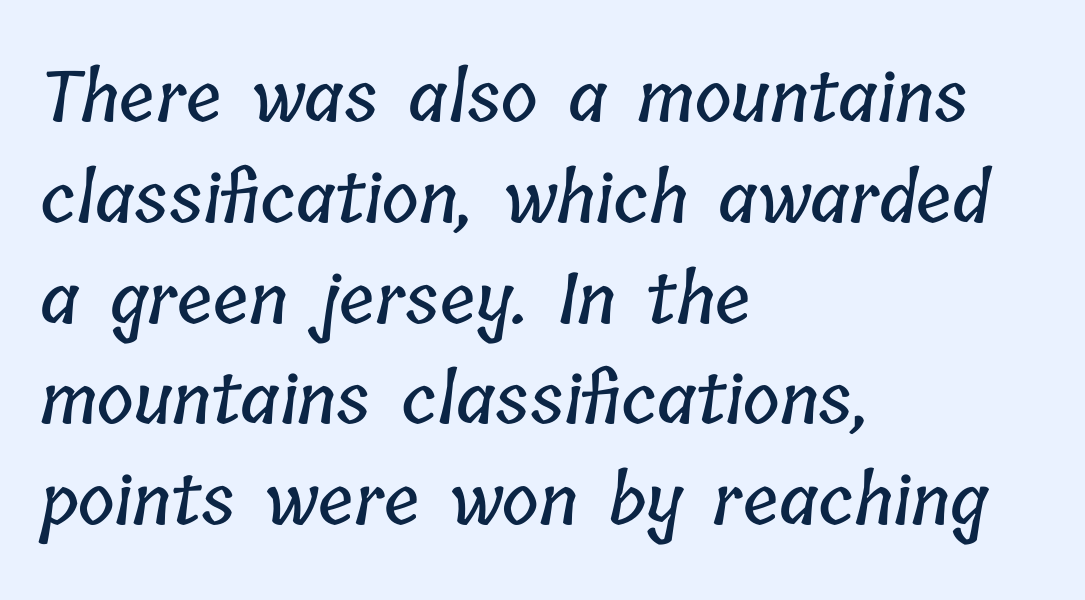
{"width": "condensed", "stroke_contrast": "low", "x_height": "medium", "monospaced": "no", "underline": "no", "align": "left", "line_spacing": "normal", "line_spacing_ratio": 1.44, "letter_spacing": "normal", "letter_spacing_em": 0.0, "glyph_px": 70}
